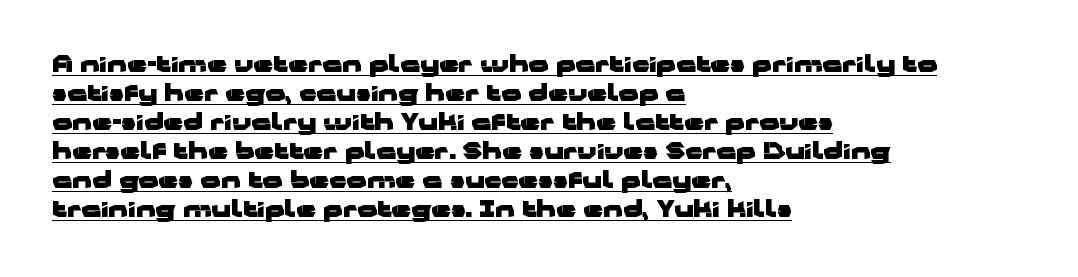
Q: Is the text bold? A: Yes.
Q: Is the text italic (slanted)? A: No, it is upright.
Q: Is the text underlined? A: Yes.
Q: How is the paragraph aligned? A: Left-aligned.
Q: Is the spacing between letters normal or unusually wide? A: Normal.
Q: Is the spacing between lines tight, normal or loose? A: Normal.
